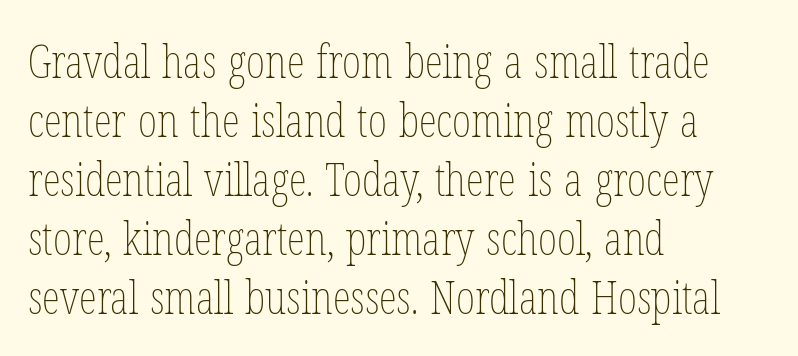
{"italic": "no", "bold": "no", "weight": "thin", "width": "condensed", "stroke_contrast": "low", "x_height": "medium", "monospaced": "no", "underline": "no", "align": "left", "line_spacing": "normal", "line_spacing_ratio": 1.28, "letter_spacing": "normal", "letter_spacing_em": 0.0, "glyph_px": 46}
